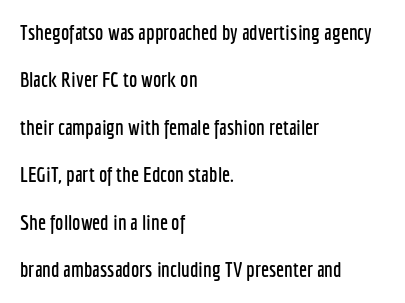
The specimen reads as upright at a glance. Default kerning and tracking; the words read as compact shapes. Baseline-to-baseline distance is far greater than the letter height. Which margin do the lines hug? The left one — the right edge is uneven. Unmarked baselines from the first word to the last.
